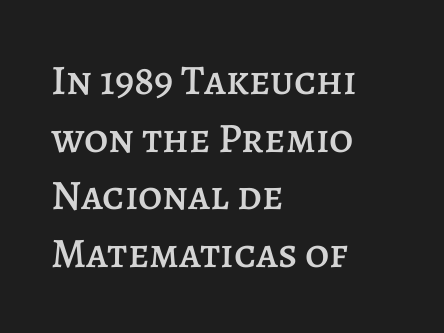
Spacing verdict: proportional, widths tailored to each character. Beneath every word, the page is bare. The passage shown has conventional tracking throughout. The compositor pushed each line to the left boundary.
